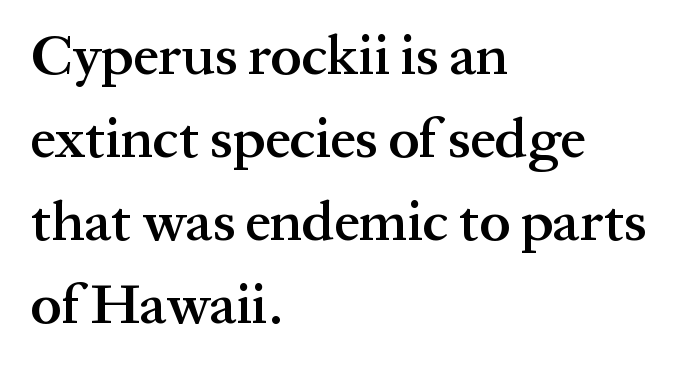
Weight: semibold (demi). Characters follow at the spacing the type designer built in. Typographically, this falls in the serif category. Do the letters lean? They stand straight. Words float on clear page, feet unadorned.
